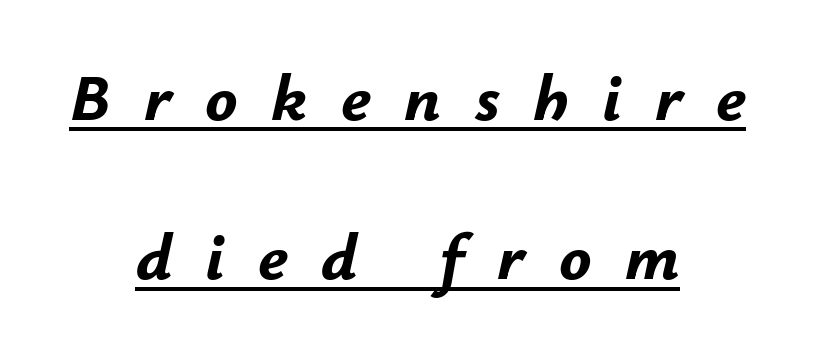
Q: Is the text bold? A: Yes.
Q: Is the text italic (slanted)? A: Yes, it leans right by about 12 degrees.
Q: Is the text underlined? A: Yes.
Q: How is the paragraph aligned? A: Centered.
Q: Is the spacing between letters normal or unusually wide? A: Unusually wide.
Q: Is the spacing between lines tight, normal or loose? A: Loose.
Q: Width (condensed, normal, or wide)? A: Normal.
Q: Stroke contrast? A: Low.
Q: x-height? A: Small.
Q: Monospaced? A: No.
